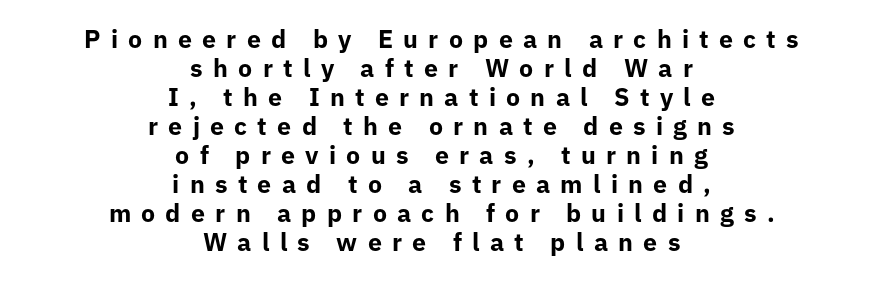
The letters are bold, with thick, heavy strokes. The tracking reads as deliberately expanded to a designer's eye. The typesetter chose a symmetrical, centered arrangement here. Just letters on the line, the space beneath them empty. If you drew a line through each stem, it would be perfectly vertical.
